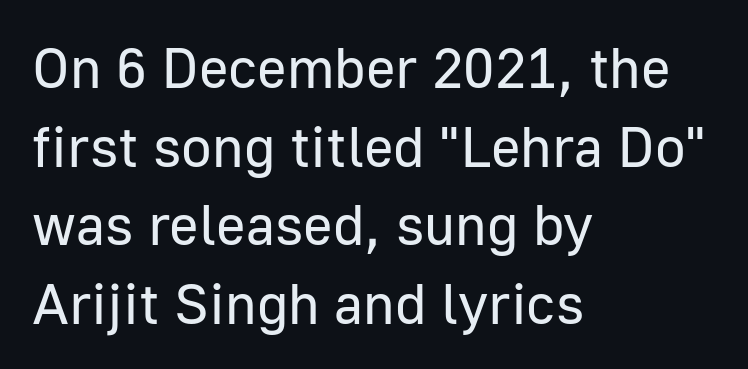
Horizontal bands of white between lines are of average thickness. This rendering leaves character spacing at its baseline value. The paragraph has a hard left edge and a soft right edge. If you drew a line through each stem, it would be perfectly vertical.
